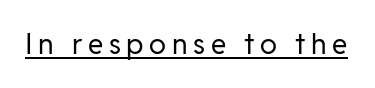
Q: Is the text bold? A: No.
Q: Is the text italic (slanted)? A: No, it is upright.
Q: Is the typeface a serif or a sans-serif typeface? A: Sans-serif.
Q: Is the text underlined? A: Yes.
Q: Is the spacing between letters normal or unusually wide? A: Unusually wide.
Q: Width (condensed, normal, or wide)? A: Normal.
Q: Stroke contrast? A: Low.
Q: x-height? A: Medium.
Q: Monospaced? A: No.
